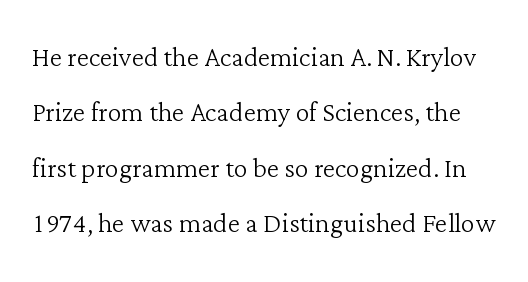
Q: Is the text bold? A: No.
Q: Is the text italic (slanted)? A: No, it is upright.
Q: Is the typeface a serif or a sans-serif typeface? A: Serif.
Q: Is the text underlined? A: No.
Q: Is the spacing between letters normal or unusually wide? A: Normal.
Q: Is the spacing between lines tight, normal or loose? A: Normal.
Q: Width (condensed, normal, or wide)? A: Normal.
Q: Stroke contrast? A: Low.
Q: x-height? A: Medium.
Q: Monospaced? A: No.
